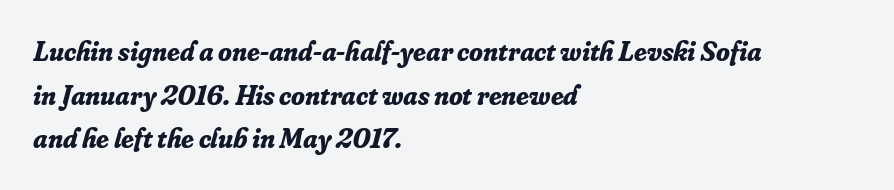
Q: Is the text bold? A: Yes.
Q: Is the text italic (slanted)? A: Yes, it leans right by about 16 degrees.
Q: Is the typeface a serif or a sans-serif typeface? A: Serif.
Q: Is the text underlined? A: No.
Q: How is the paragraph aligned? A: Left-aligned.
Q: Is the spacing between letters normal or unusually wide? A: Normal.
Q: Is the spacing between lines tight, normal or loose? A: Normal.
Q: Width (condensed, normal, or wide)? A: Normal.
Q: Stroke contrast? A: Low.
Q: x-height? A: Small.
Q: Monospaced? A: No.
